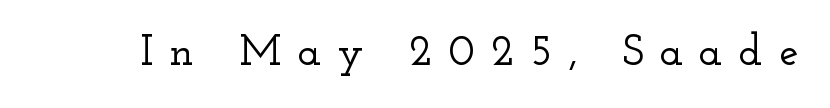
Q: Is the text italic (slanted)? A: No, it is upright.
Q: Is the typeface a serif or a sans-serif typeface? A: Serif.
Q: Is the text underlined? A: No.
Q: Is the spacing between letters normal or unusually wide? A: Unusually wide.
Q: Width (condensed, normal, or wide)? A: Wide.
Q: Stroke contrast? A: Low.
Q: x-height? A: Small.
Q: Monospaced? A: No.
